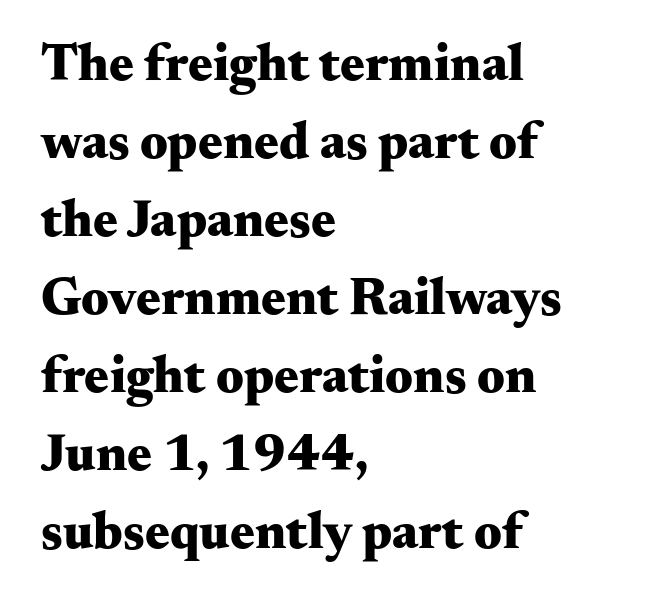
The font's upright variant was chosen for this text. On the weight axis this lands at bold, roughly 700. The rendering uses a moderate line-height, typical for paragraphs. The passage shown has conventional tracking throughout. Nobody drew a line under any word here.
